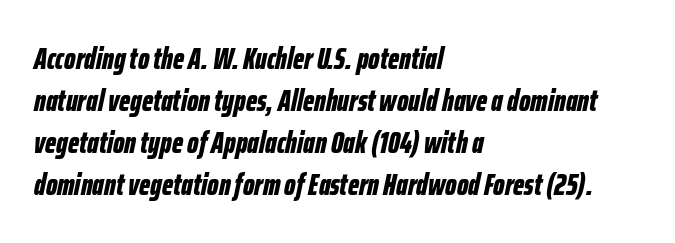
{"italic": "yes", "lean": "right", "slant_degrees": 12, "bold": "yes", "weight": "bold", "width": "condensed", "stroke_contrast": "low", "x_height": "medium", "monospaced": "no", "underline": "no", "align": "left", "line_spacing": "normal", "line_spacing_ratio": 1.4, "letter_spacing": "normal", "letter_spacing_em": 0.0, "glyph_px": 30}
